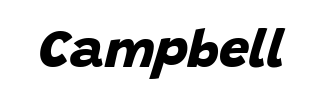
Q: Is the text bold? A: Yes.
Q: Is the typeface a serif or a sans-serif typeface? A: Sans-serif.
Q: Is the text underlined? A: No.
Q: Is the spacing between letters normal or unusually wide? A: Normal.
Q: Width (condensed, normal, or wide)? A: Normal.
Q: Stroke contrast? A: Low.
Q: x-height? A: Large.
Q: Monospaced? A: No.
